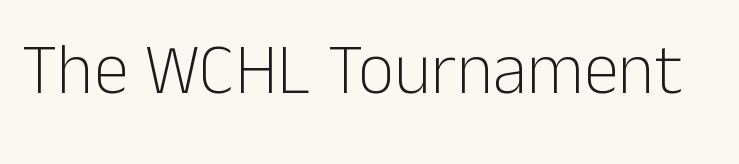
{"serif": "no", "italic": "no", "bold": "no", "weight": "light", "width": "normal", "stroke_contrast": "low", "x_height": "medium", "monospaced": "no", "underline": "no", "letter_spacing": "normal", "letter_spacing_em": 0.0, "glyph_px": 71}
